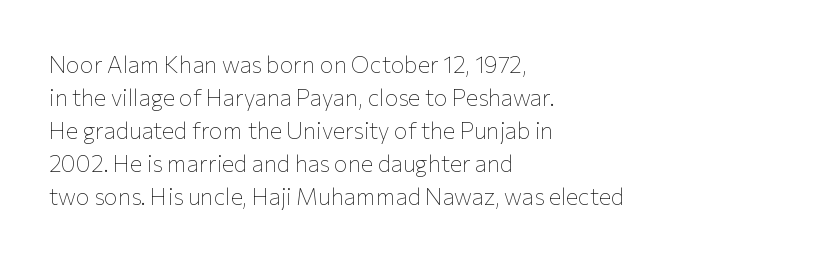
Honestly, the row spacing looks completely unremarkable. Caption: face not bold, strokes unweighted. Posture: vertical. This rendering features lettering with no underline. The setting favours the left margin, as ordinary paragraphs usually do.
